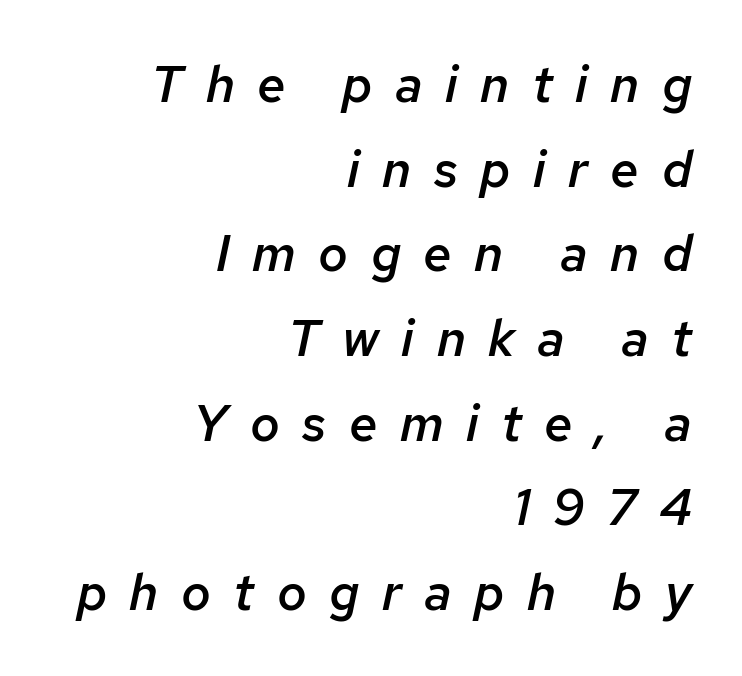
Q: Is the text bold? A: Semi-bold.
Q: Is the text italic (slanted)? A: Yes, it leans right by about 12 degrees.
Q: Is the text underlined? A: No.
Q: How is the paragraph aligned? A: Right-aligned.
Q: Is the spacing between letters normal or unusually wide? A: Unusually wide.
Q: Is the spacing between lines tight, normal or loose? A: Normal.
Q: Width (condensed, normal, or wide)? A: Normal.
Q: Stroke contrast? A: Low.
Q: x-height? A: Medium.
Q: Monospaced? A: No.
